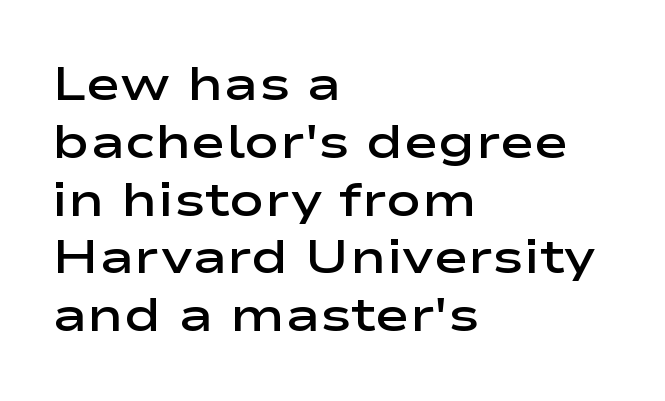
Q: Is the text bold? A: Semi-bold.
Q: Is the text italic (slanted)? A: No, it is upright.
Q: Is the typeface a serif or a sans-serif typeface? A: Sans-serif.
Q: Is the text underlined? A: No.
Q: How is the paragraph aligned? A: Left-aligned.
Q: Is the spacing between letters normal or unusually wide? A: Normal.
Q: Width (condensed, normal, or wide)? A: Wide.
Q: Stroke contrast? A: Low.
Q: x-height? A: Medium.
Q: Monospaced? A: No.
